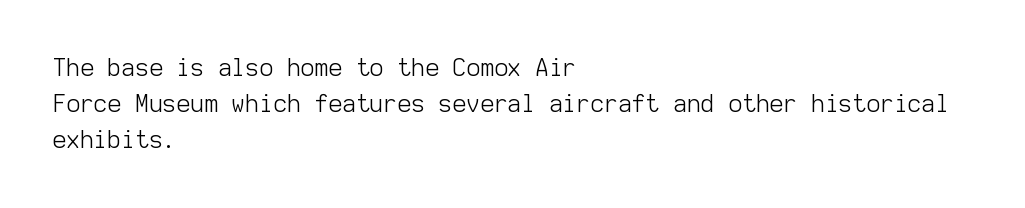
The image shows 24 px text type, upright; set left-aligned, normal line spacing (1.51x), normal letter spacing, not underlined.
